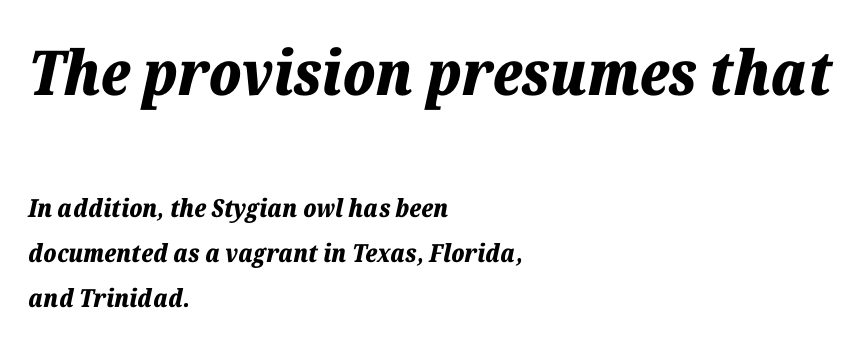
The letters advance in unequal steps, a hallmark of proportional type. Scale decreases going downward across the two blocks. Each word holds together tightly as a unit, with standard inter-letter gaps. Each line starts at the same left margin while the right side varies.
